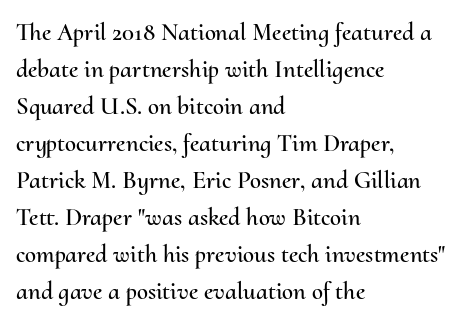
The space beneath each line is pristine and unruled. Compared with typical paragraphs, the rows here are spaced about the same. Notice how the passage keeps a crisp vertical edge on the left only. Short note: letters normally spaced.
